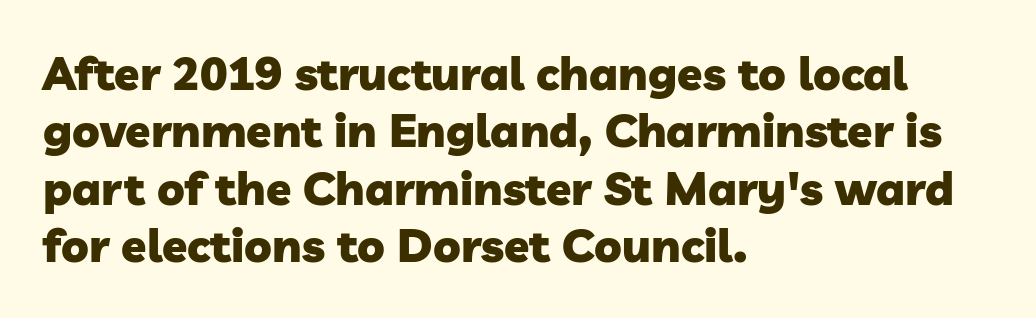
The area under the type is left untouched. The rendering anchors every line to the left-hand side. Horizontal bands of white between lines are of average thickness. Caption: standard tracking, unaltered. The glyphs in this specimen are sans serif. Weight: bold.
